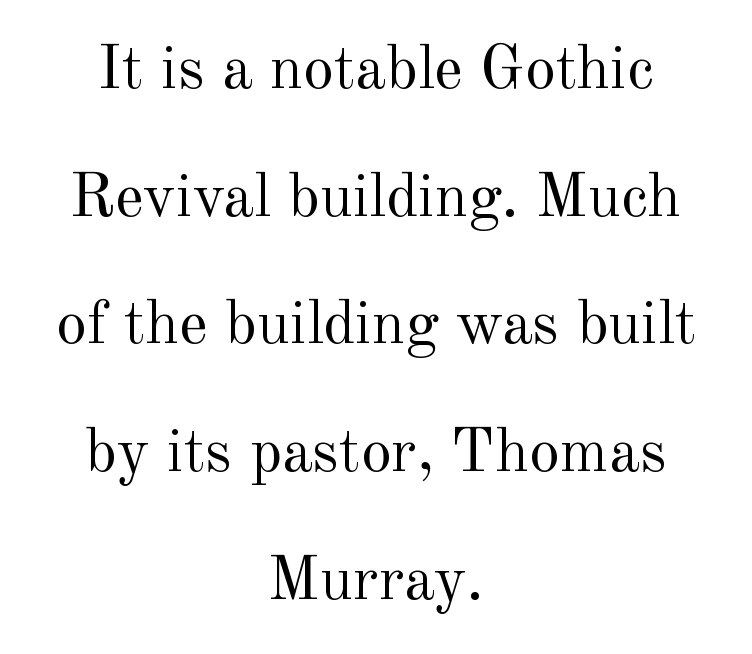
The image shows 62 px regular-weight serif type, upright; set centered, loose line spacing (2.06x), normal letter spacing, not underlined; a small x-height.
